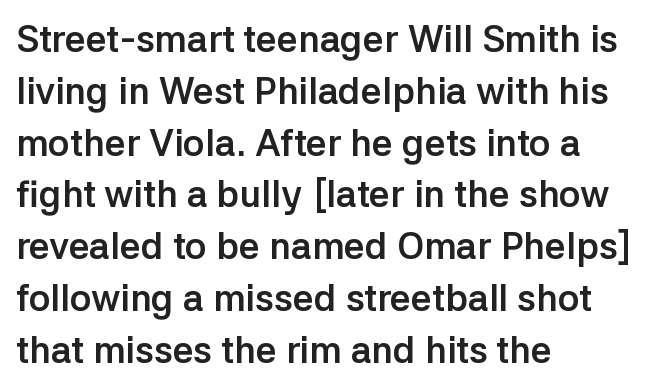
The image shows 37 px semibold sans-serif type, upright; set left-aligned, normal line spacing (1.4x), normal letter spacing, not underlined; low stroke contrast and a medium x-height.
